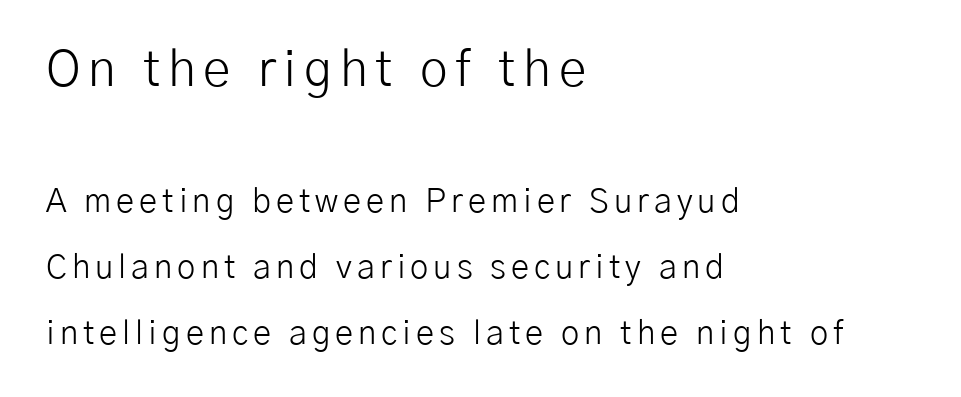
The image shows 50 px light sans-serif type, upright; set left-aligned, loose line spacing (1.99x), not underlined; the first (top) block is 1.52x larger; low stroke contrast and a medium x-height.
